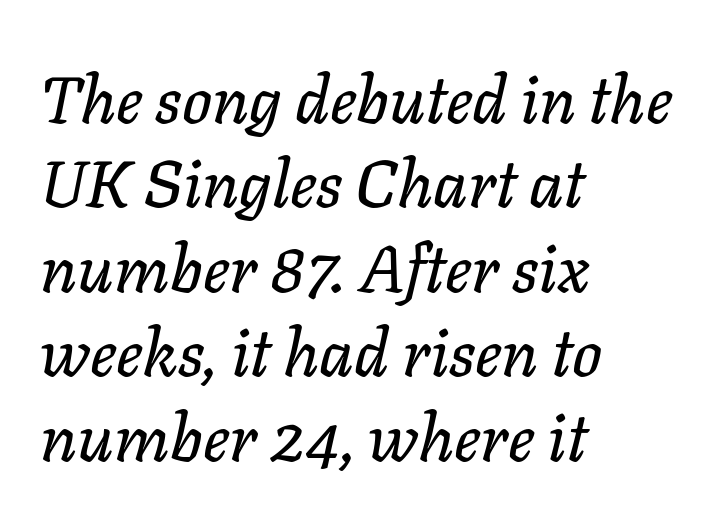
Q: Is the text italic (slanted)? A: Yes, it leans right by about 11 degrees.
Q: Is the text underlined? A: No.
Q: How is the paragraph aligned? A: Left-aligned.
Q: Is the spacing between letters normal or unusually wide? A: Normal.
Q: Is the spacing between lines tight, normal or loose? A: Normal.
Q: Width (condensed, normal, or wide)? A: Normal.
Q: Stroke contrast? A: Low.
Q: x-height? A: Medium.
Q: Monospaced? A: No.
